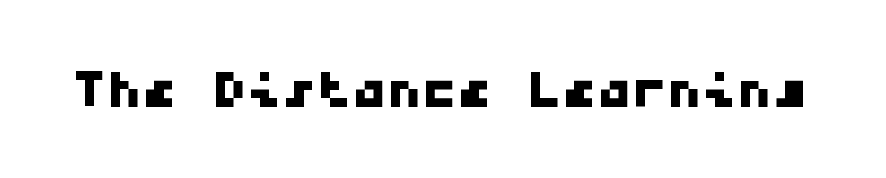
A typesetter would call this monospace, since all characters share one set width. Any mark beneath the type? The region is blank. The font family rendered here belongs to the sans-serif group. What stands out about the letter spacing? Nothing — it is the standard amount.
